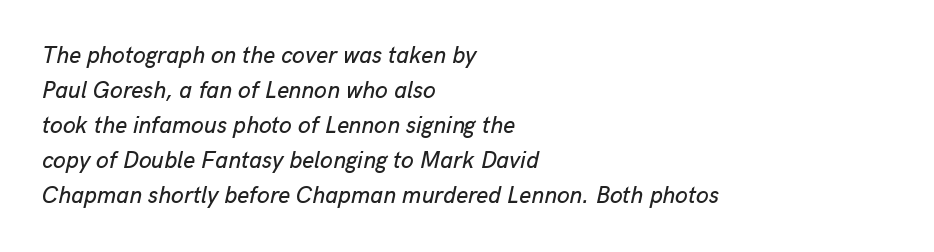
The image shows 23 px text type, italic (leaning right); set left-aligned, normal line spacing (1.52x), normal letter spacing, not underlined.
